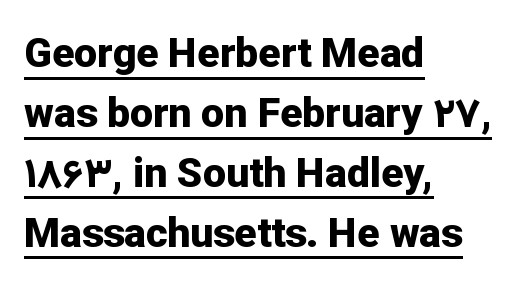
{"serif": "no", "italic": "no", "bold": "yes", "weight": "bold", "width": "normal", "stroke_contrast": "low", "x_height": "medium", "monospaced": "no", "underline": "yes", "align": "left", "line_spacing": "normal", "line_spacing_ratio": 1.46, "letter_spacing": "normal", "letter_spacing_em": 0.0, "glyph_px": 41}
